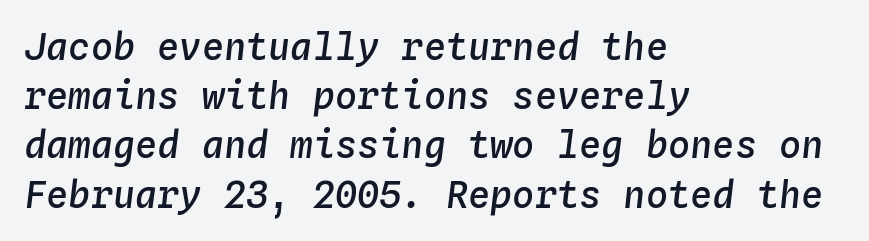
{"italic": "yes", "lean": "right", "slant_degrees": 4, "bold": "semi", "weight": "semibold", "width": "normal", "stroke_contrast": "low", "x_height": "medium", "monospaced": "yes", "underline": "no", "align": "left", "line_spacing": "normal", "line_spacing_ratio": 1.33, "letter_spacing": "normal", "letter_spacing_em": 0.0, "glyph_px": 37}
